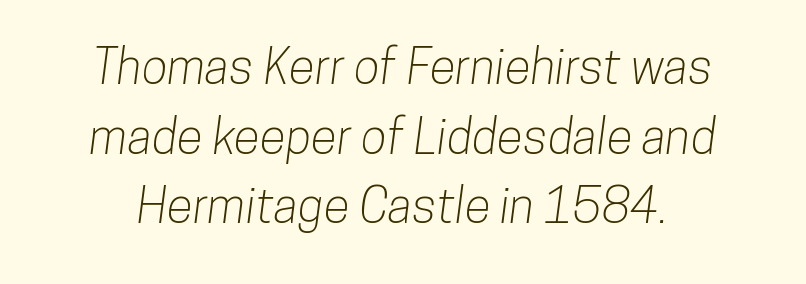
The image shows 48 px condensed sans-serif type; set normal line spacing (1.45x), normal letter spacing, not underlined; low stroke contrast and a medium x-height.
